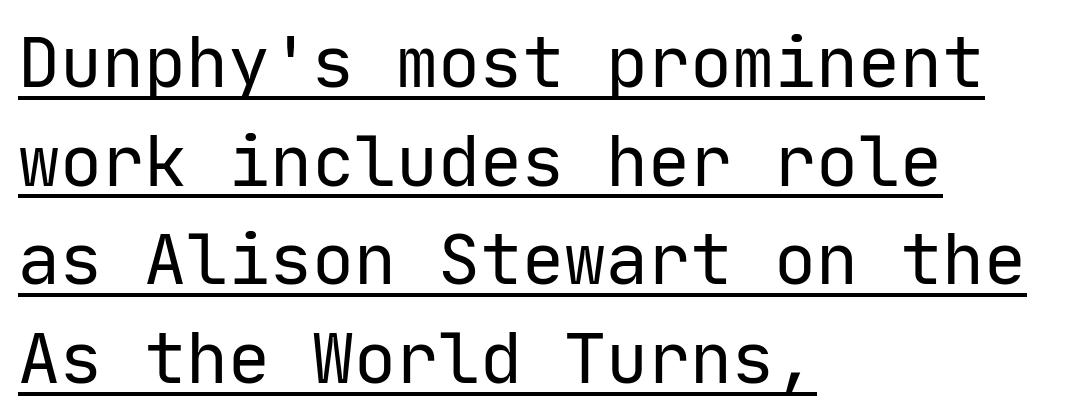
{"serif": "no", "italic": "no", "bold": "no", "weight": "regular", "width": "normal", "stroke_contrast": "low", "x_height": "medium", "monospaced": "yes", "underline": "yes", "align": "left", "line_spacing": "normal", "line_spacing_ratio": 1.41, "letter_spacing": "normal", "letter_spacing_em": 0.0, "glyph_px": 70}
